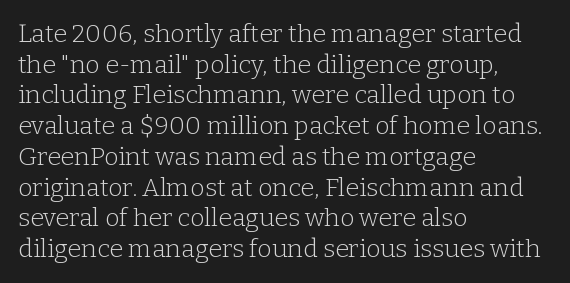
The letters look calm and open, with moderate or lighter stems. Descenders are the only things crossing below the line. Left-aligned paragraph, ragged on the right. Short note: letters normally spaced.
